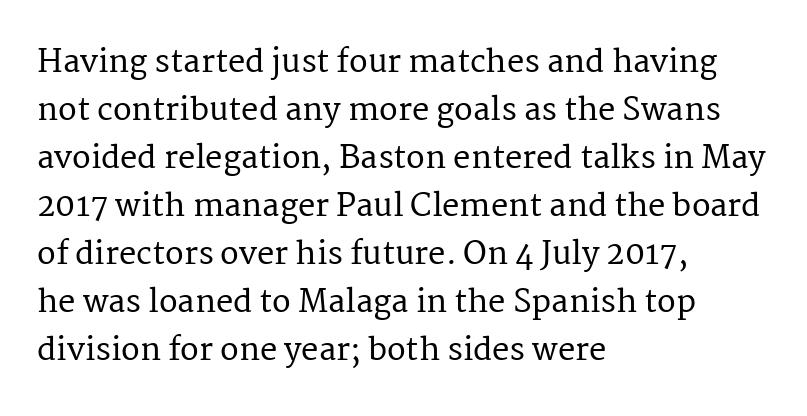
Short and long lines alike share a common starting point at left. These lines sit exactly where default settings would place them. Character widths vary here, with narrow letters taking less room than wide ones. Rendered with straight, roman letterforms. A typesetter would label this face a serif.
